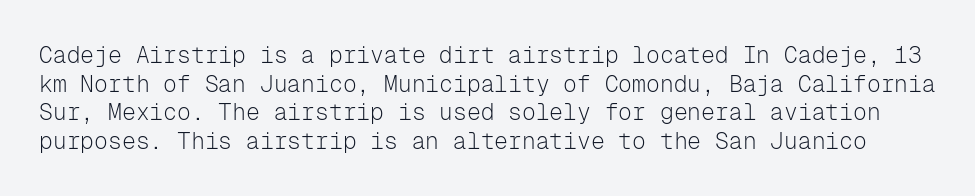
{"italic": "no", "bold": "no", "underline": "no", "line_spacing": "normal", "line_spacing_ratio": 1.25, "letter_spacing": "normal", "letter_spacing_em": 0.0, "glyph_px": 23}
